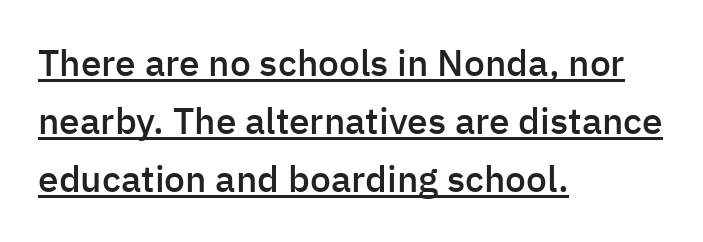
Beneath each row of characters lies a ruled line. Leftover space on each line is placed entirely after the last word. A typesetter would call this leading conventional body-copy spacing. Each glyph is drawn with semibold strokes, heavier than normal yet not fully bold.
